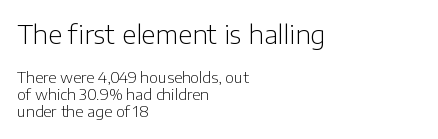
{"italic": "no", "bold": "no", "underline": "no", "align": "left", "line_spacing": "tight", "line_spacing_ratio": 1.13, "letter_spacing": "normal", "letter_spacing_em": 0.0, "larger_block": "first", "size_ratio": 1.73, "glyph_px": 26}
